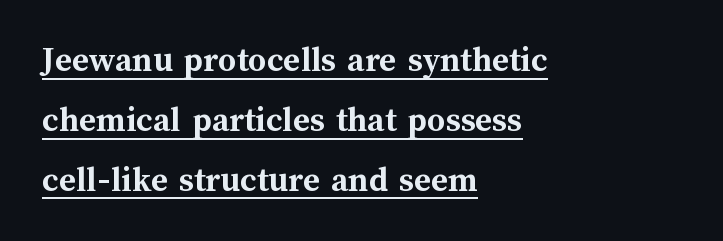
The image shows 36 px semibold type, upright; set left-aligned, normal line spacing (1.66x), normal letter spacing, underlined; medium stroke contrast and a medium x-height.
